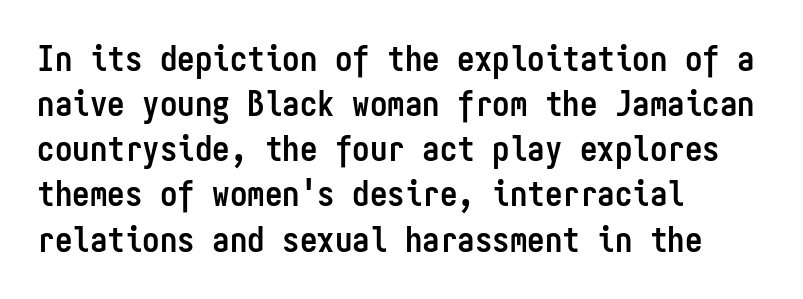
The image shows 35 px semibold, condensed sans-serif type, upright, monospaced; set left-aligned, normal line spacing (1.29x), normal letter spacing, not underlined; low stroke contrast and a medium x-height.
